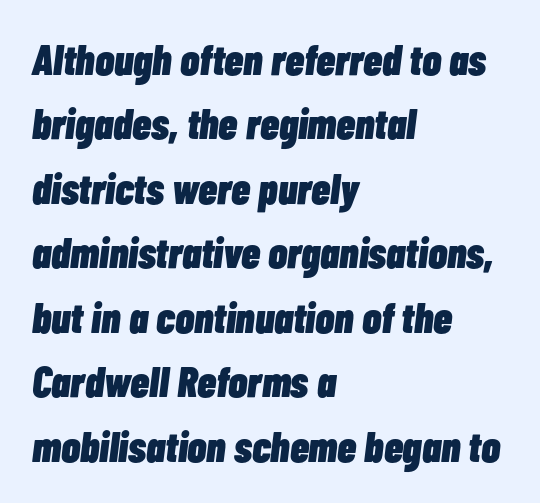
Q: Is the text bold? A: Yes.
Q: Is the text italic (slanted)? A: Yes, it leans right by about 7 degrees.
Q: Is the text underlined? A: No.
Q: How is the paragraph aligned? A: Left-aligned.
Q: Is the spacing between letters normal or unusually wide? A: Normal.
Q: Is the spacing between lines tight, normal or loose? A: Normal.
Q: Width (condensed, normal, or wide)? A: Condensed.
Q: Stroke contrast? A: Low.
Q: x-height? A: Medium.
Q: Monospaced? A: No.
